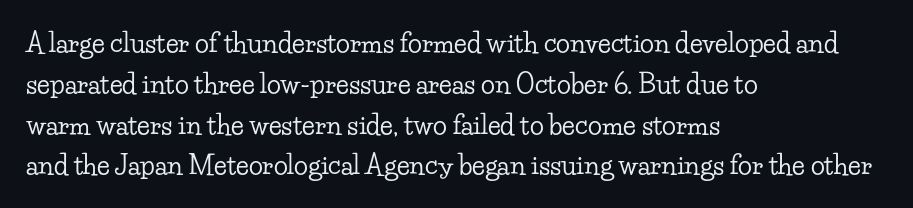
The image shows 26 px text type, upright; set left-aligned, normal line spacing (1.57x), normal letter spacing, not underlined.
